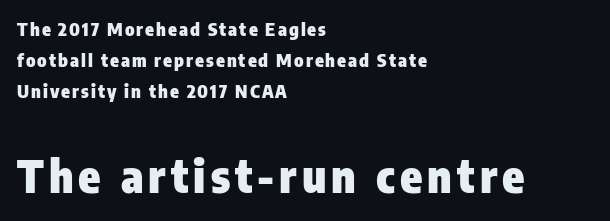
The image shows 45 px heavy, condensed sans-serif type, upright; set left-aligned, line spacing 1.73x, not underlined; the second (bottom) block is 2.5x larger; low stroke contrast and a medium x-height.
